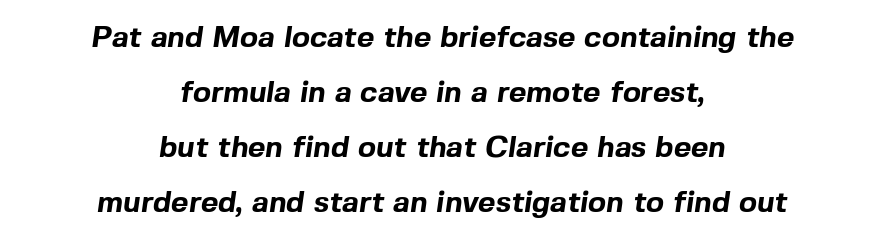
The passage shown is emphatically bold. Between one letter and the next there's only the usual sliver of space. This rendering employs a face without finishing strokes, i.e., a sans-serif. Underlining? Definitely not there. This rendering uses center alignment, leaving both contours irregular but symmetric.
